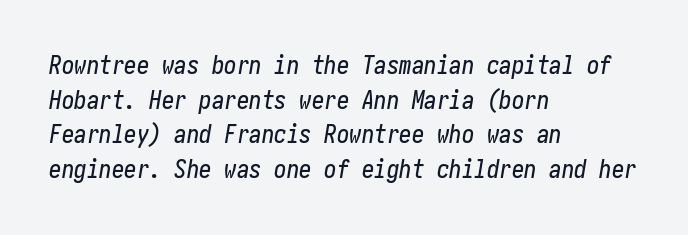
Q: Is the text italic (slanted)? A: Yes, it leans right by about 10 degrees.
Q: Is the text underlined? A: No.
Q: How is the paragraph aligned? A: Left-aligned.
Q: Is the spacing between letters normal or unusually wide? A: Normal.
Q: Is the spacing between lines tight, normal or loose? A: Normal.
